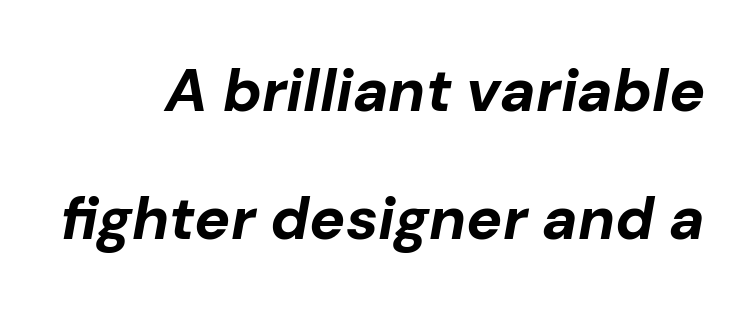
The image shows 60 px bold type, italic (leaning right); set loose line spacing (2.14x), normal letter spacing, not underlined; low stroke contrast and a medium x-height.
